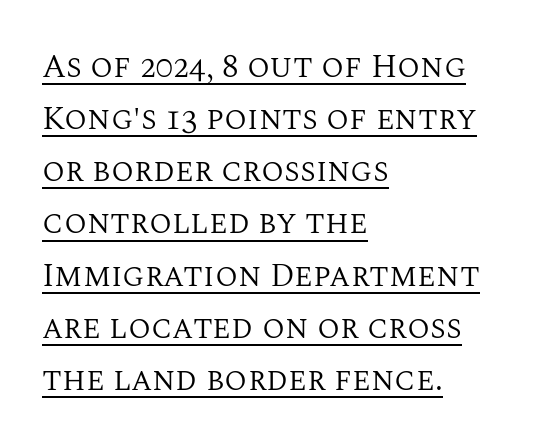
Q: Is the text bold? A: No.
Q: Is the text italic (slanted)? A: No, it is upright.
Q: Is the typeface a serif or a sans-serif typeface? A: Serif.
Q: Is the text underlined? A: Yes.
Q: How is the paragraph aligned? A: Left-aligned.
Q: Is the spacing between letters normal or unusually wide? A: Normal.
Q: Is the spacing between lines tight, normal or loose? A: Normal.
Q: Width (condensed, normal, or wide)? A: Normal.
Q: Stroke contrast? A: Medium.
Q: x-height? A: Large.
Q: Monospaced? A: No.
